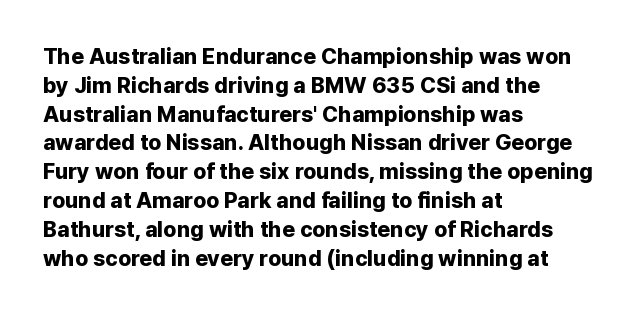
{"italic": "no", "bold": "yes", "underline": "no", "align": "left", "line_spacing": "normal", "line_spacing_ratio": 1.31, "letter_spacing": "normal", "letter_spacing_em": 0.0, "glyph_px": 22}
